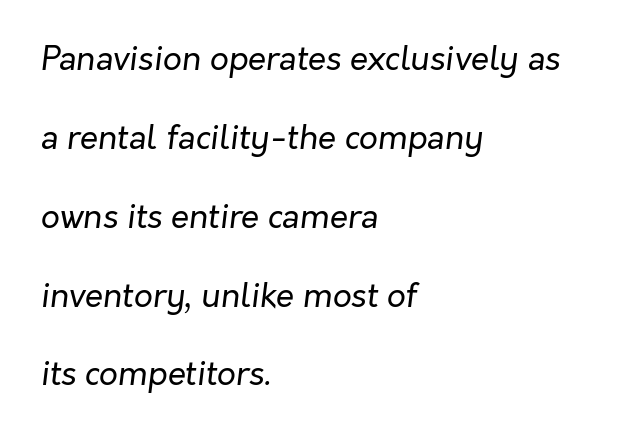
Q: Is the text bold? A: No.
Q: Is the text italic (slanted)? A: Yes, it leans right by about 7 degrees.
Q: Is the text underlined? A: No.
Q: How is the paragraph aligned? A: Left-aligned.
Q: Is the spacing between letters normal or unusually wide? A: Normal.
Q: Is the spacing between lines tight, normal or loose? A: Loose.
Q: Width (condensed, normal, or wide)? A: Normal.
Q: Stroke contrast? A: Low.
Q: x-height? A: Medium.
Q: Monospaced? A: No.
